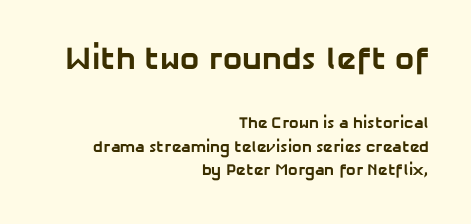
These lines stack with their right ends in a neat column. If you measured baseline to baseline, you'd find a middling distance. The face used here is rendered with its standard letterfit. Typographic density is high because the face is bold. Unmarked baselines from the first word to the last. The initial chunk of copy outweighs the following chunk in type size.
